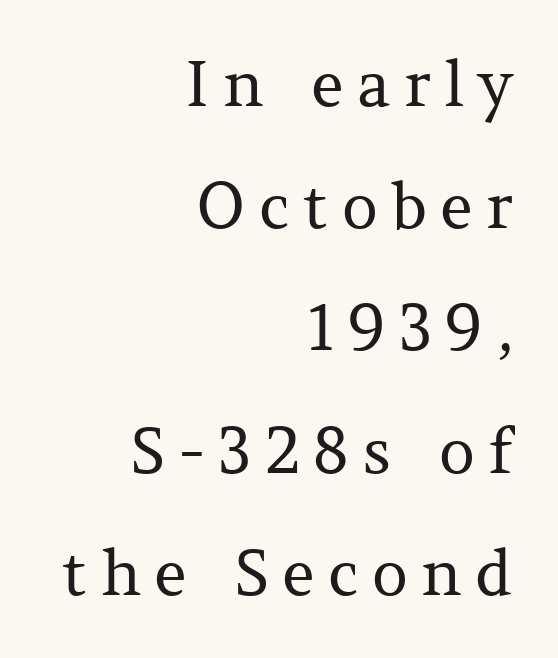
Old-style or modern, the face here clearly has serifs. The lettering stays uniformly vertical, giving the passage a roman look. In terms of leading, this rendering errs on the spacious side. Inter-character spacing is expanded well beyond the font's built-in metrics. The strokes are not fattened; the text isn't bold. Teacher's note: observe the even right margin — that is flush-right alignment.
